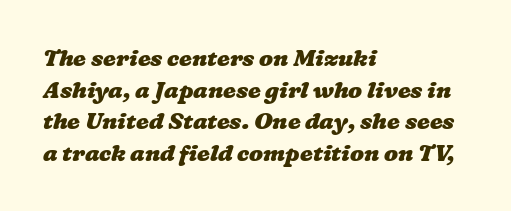
{"bold": "yes", "underline": "no", "align": "left", "line_spacing": "normal", "line_spacing_ratio": 1.38, "letter_spacing": "normal", "letter_spacing_em": 0.0, "glyph_px": 23}
